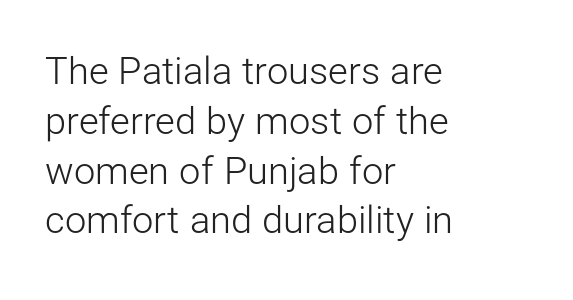
The image shows 38 px light sans-serif type, upright; set left-aligned, normal line spacing (1.31x), normal letter spacing, not underlined; low stroke contrast and a medium x-height.
